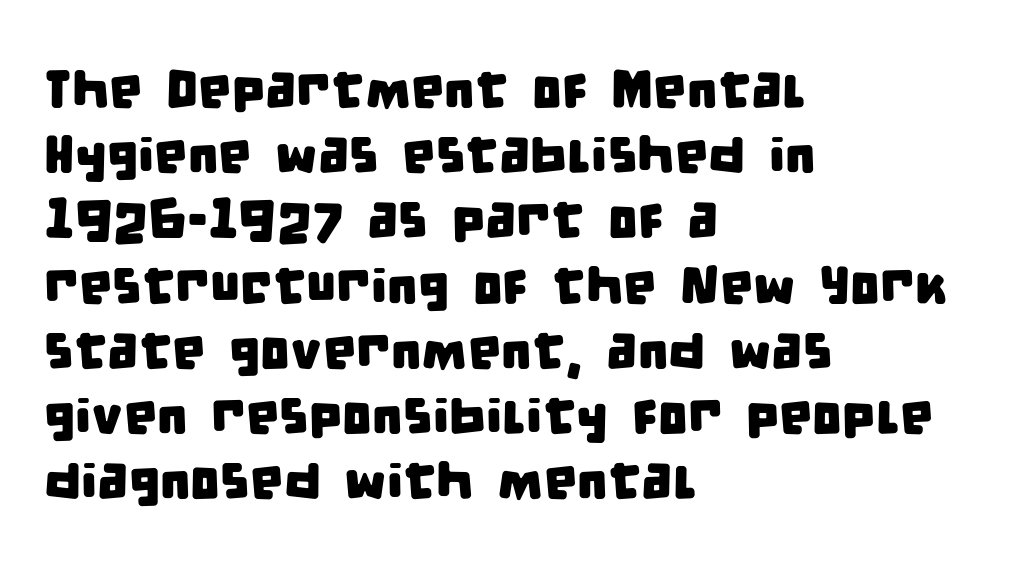
{"serif": "no", "width": "condensed", "stroke_contrast": "low", "x_height": "large", "monospaced": "no", "underline": "no", "align": "left", "line_spacing_ratio": 1.23, "letter_spacing": "normal", "letter_spacing_em": 0.0, "glyph_px": 53}
